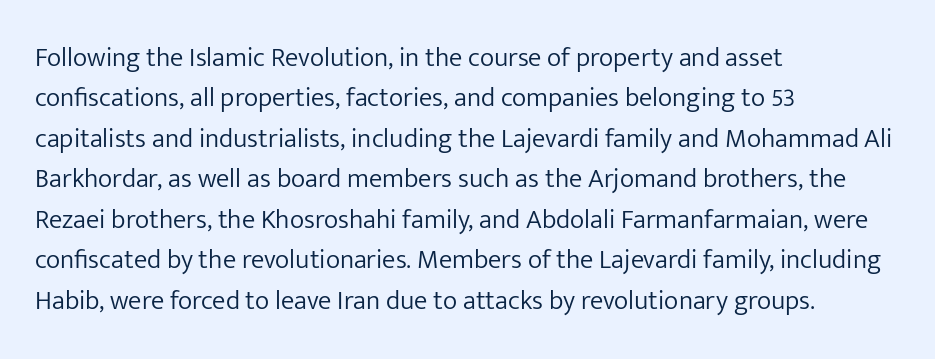
{"italic": "no", "bold": "no", "underline": "no", "align": "left", "line_spacing": "normal", "line_spacing_ratio": 1.5, "letter_spacing": "normal", "letter_spacing_em": 0.0, "glyph_px": 27}
